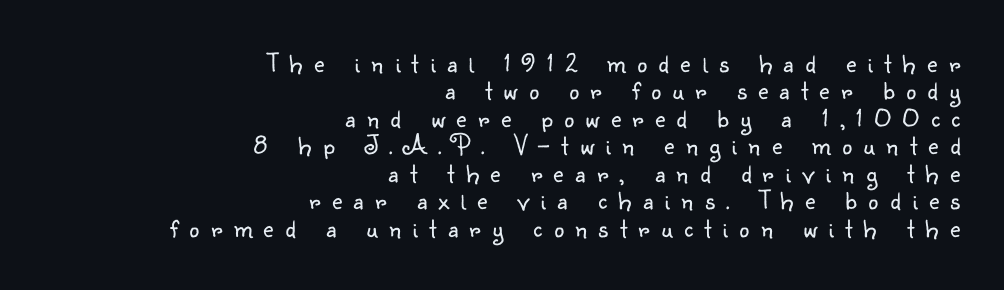
The image shows 28 px light sans-serif type, upright; set right-aligned, tight line spacing (0.98x), unusually wide letter spacing (+0.41 em), not underlined; low stroke contrast and a small x-height.
